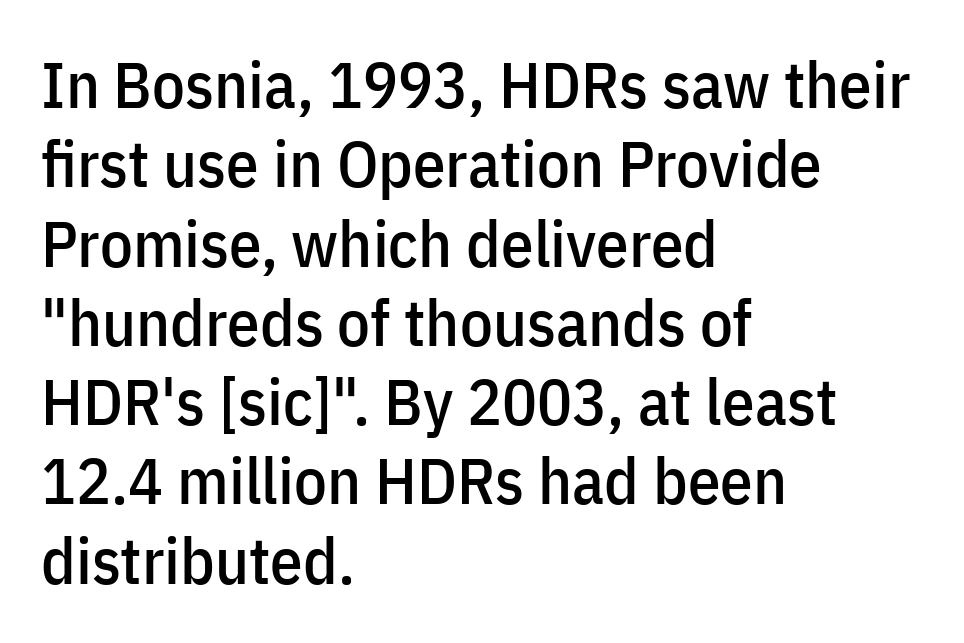
The image shows 65 px condensed sans-serif type, upright; set left-aligned, line spacing 1.22x, normal letter spacing, not underlined; low stroke contrast and a medium x-height.
